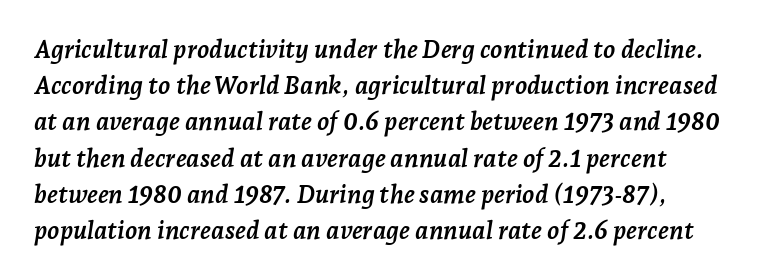
{"italic": "yes", "lean": "right", "slant_degrees": 7, "bold": "yes", "underline": "no", "line_spacing": "normal", "line_spacing_ratio": 1.45, "letter_spacing": "normal", "letter_spacing_em": 0.0, "glyph_px": 25}
